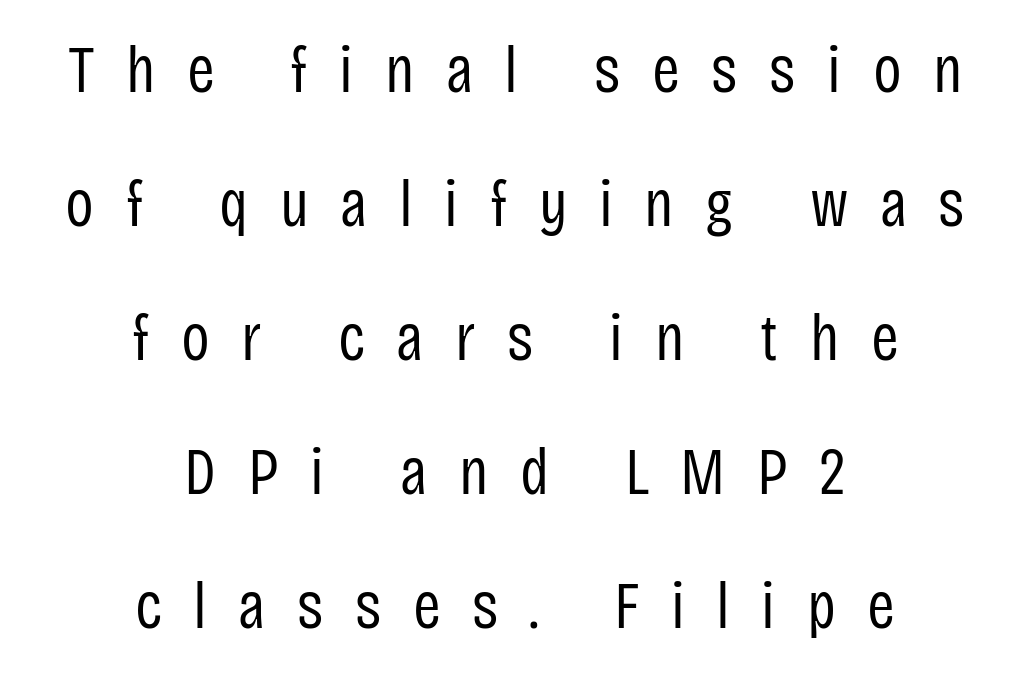
Q: Is the text bold? A: No.
Q: Is the text italic (slanted)? A: No, it is upright.
Q: Is the typeface a serif or a sans-serif typeface? A: Sans-serif.
Q: Is the text underlined? A: No.
Q: How is the paragraph aligned? A: Centered.
Q: Is the spacing between letters normal or unusually wide? A: Unusually wide.
Q: Is the spacing between lines tight, normal or loose? A: Loose.
Q: Width (condensed, normal, or wide)? A: Condensed.
Q: Stroke contrast? A: Low.
Q: x-height? A: Large.
Q: Monospaced? A: No.
